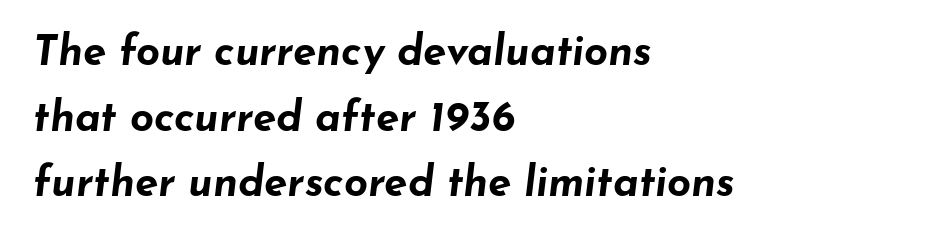
{"italic": "yes", "lean": "right", "slant_degrees": 7, "bold": "yes", "weight": "bold", "width": "wide", "stroke_contrast": "low", "x_height": "small", "monospaced": "no", "underline": "no", "align": "left", "line_spacing": "normal", "line_spacing_ratio": 1.56, "letter_spacing": "normal", "letter_spacing_em": 0.0, "glyph_px": 42}
